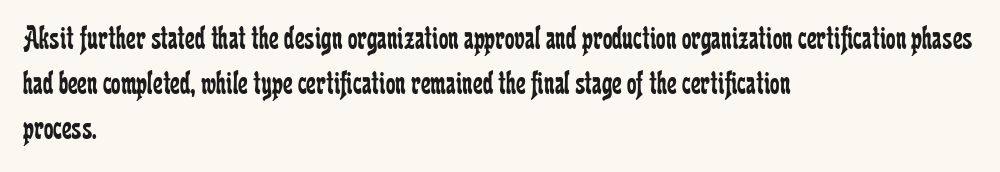
Q: Is the text bold? A: No.
Q: Is the text italic (slanted)? A: No, it is upright.
Q: Is the typeface a serif or a sans-serif typeface? A: Serif.
Q: Is the text underlined? A: No.
Q: How is the paragraph aligned? A: Left-aligned.
Q: Is the spacing between letters normal or unusually wide? A: Normal.
Q: Is the spacing between lines tight, normal or loose? A: Normal.
Q: Width (condensed, normal, or wide)? A: Condensed.
Q: Stroke contrast? A: Low.
Q: x-height? A: Medium.
Q: Monospaced? A: No.
